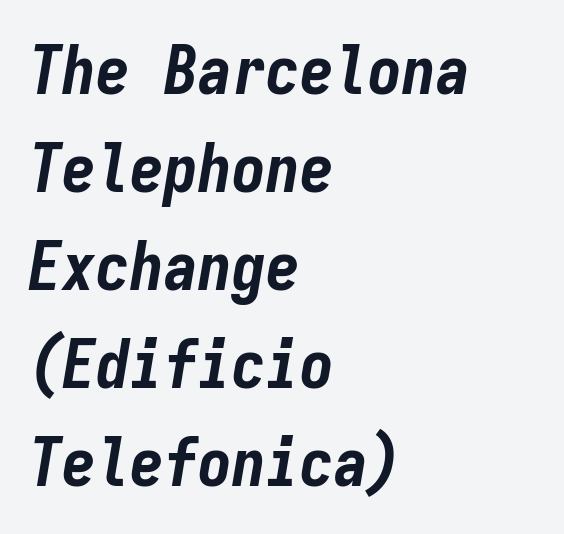
The type is set solid horizontally, with unmodified tracking. Glance below the letters and you will spot only blank space. Every letter is thick-stroked: bold, no question. Note the uniform advance width — an 'i' takes as much space as an 'm'.
